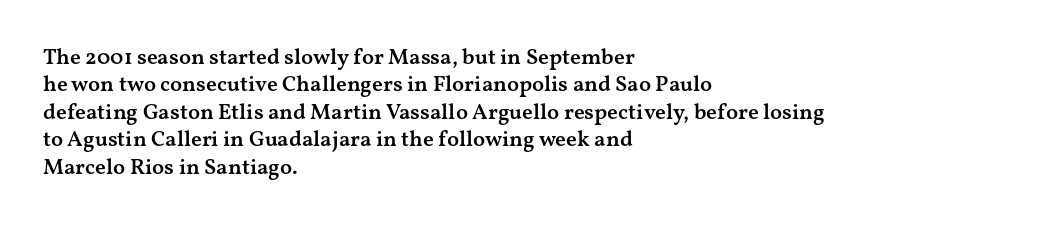
{"italic": "no", "bold": "semi", "underline": "no", "align": "left", "line_spacing": "normal", "line_spacing_ratio": 1.25, "letter_spacing": "normal", "letter_spacing_em": 0.0, "glyph_px": 22}
